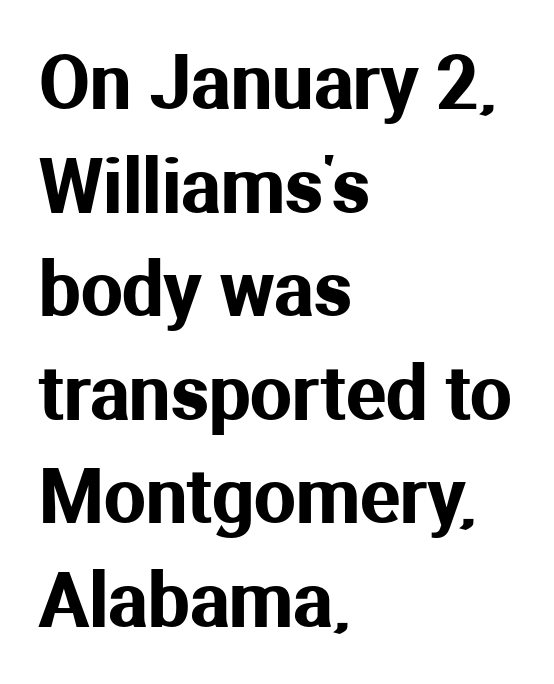
{"serif": "no", "italic": "no", "width": "normal", "stroke_contrast": "medium", "x_height": "medium", "monospaced": "no", "underline": "no", "align": "left", "line_spacing": "normal", "line_spacing_ratio": 1.4, "letter_spacing": "normal", "letter_spacing_em": 0.0, "glyph_px": 74}
